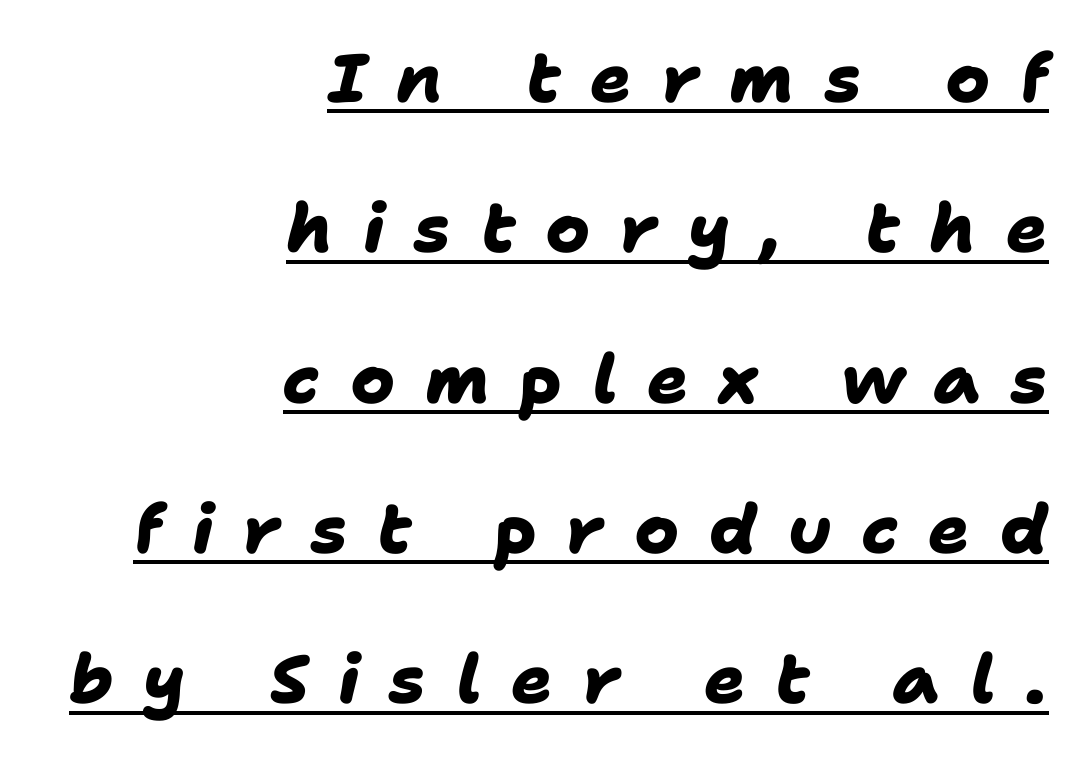
The glyphs in this specimen are sans serif. Note the varied advance widths — an 'i' is clearly narrower than an 'm'. Vertical spacing — loose. Casual observation: everything's shoved over to the right. Observe the wide spacing: letters keep a clear distance from each other.
